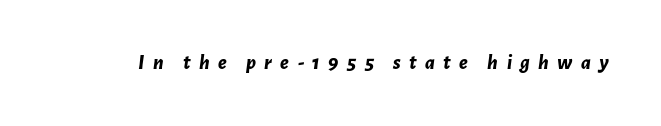
Q: Is the text bold? A: Yes.
Q: Is the text italic (slanted)? A: Yes, it leans right by about 7 degrees.
Q: Is the text underlined? A: No.
Q: Is the spacing between letters normal or unusually wide? A: Unusually wide.
